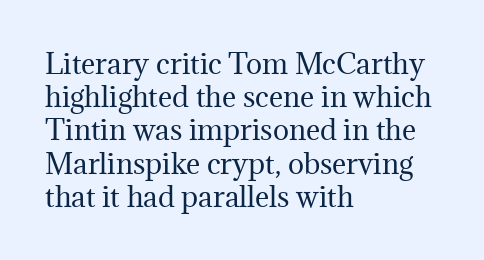
Q: Is the text bold? A: No.
Q: Is the text italic (slanted)? A: No, it is upright.
Q: Is the text underlined? A: No.
Q: How is the paragraph aligned? A: Left-aligned.
Q: Is the spacing between letters normal or unusually wide? A: Normal.
